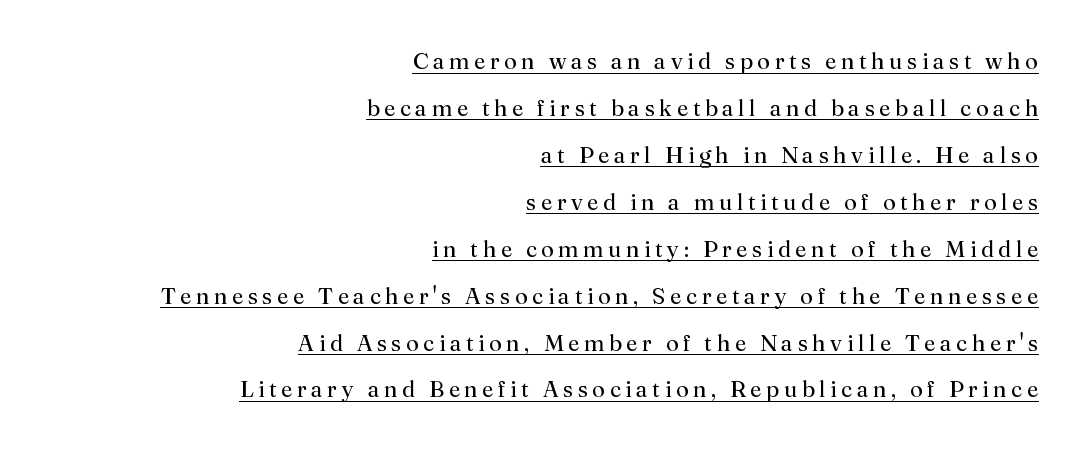
Q: Is the text bold? A: No.
Q: Is the text italic (slanted)? A: No, it is upright.
Q: Is the text underlined? A: Yes.
Q: How is the paragraph aligned? A: Right-aligned.
Q: Is the spacing between letters normal or unusually wide? A: Unusually wide.
Q: Is the spacing between lines tight, normal or loose? A: Loose.
